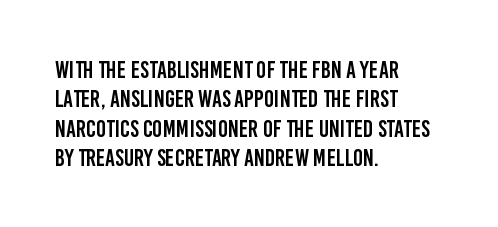
The lettering stays uniformly vertical, giving the passage a roman look. The letterforms sit shoulder to shoulder at normal distance. The setting favours the left margin, as ordinary paragraphs usually do. Decoration check: the copy has no underline.
